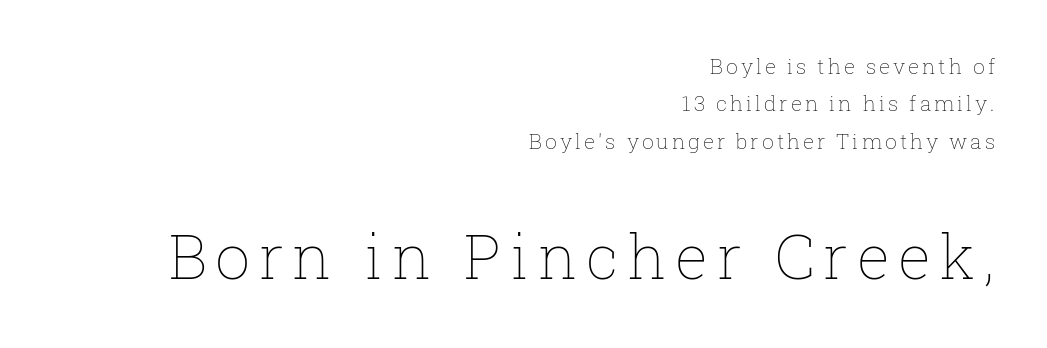
Q: Is the text bold? A: No.
Q: Is the text italic (slanted)? A: No, it is upright.
Q: Is the text underlined? A: No.
Q: How is the paragraph aligned? A: Right-aligned.
Q: Which block of text is set in a larger size, the first (top) or the second (bottom)? A: The second (bottom) one.
Q: Width (condensed, normal, or wide)? A: Normal.
Q: Stroke contrast? A: Low.
Q: x-height? A: Medium.
Q: Monospaced? A: No.
